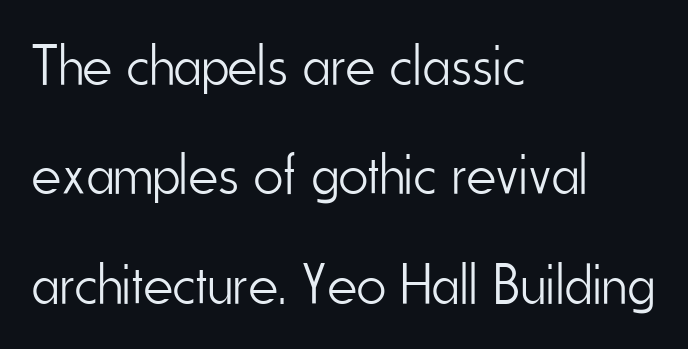
The image shows 57 px light, condensed sans-serif type, upright; set left-aligned, loose line spacing (1.92x), normal letter spacing, not underlined; low stroke contrast and a small x-height.
